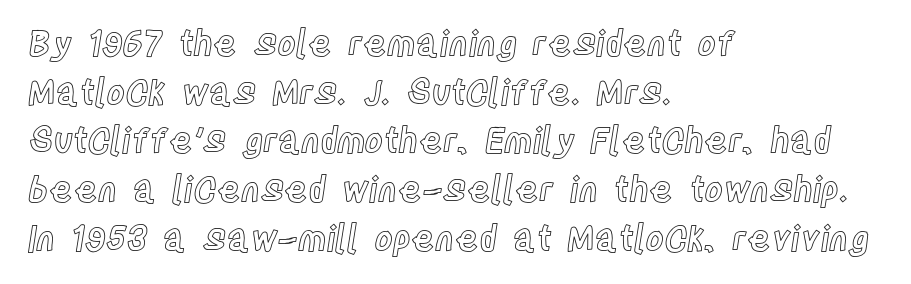
Notice how the passage keeps a crisp vertical edge on the left only. Standard letterfit; no display-style spreading of the glyphs. The vertical gap from one line to the next is medium. Here the designer chose a conventional face with non-uniform glyph widths. Check under the words: just untouched page.
